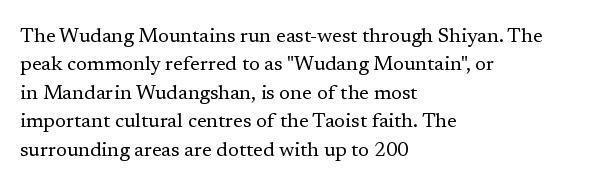
Q: Is the text bold? A: No.
Q: Is the text italic (slanted)? A: No, it is upright.
Q: Is the text underlined? A: No.
Q: How is the paragraph aligned? A: Left-aligned.
Q: Is the spacing between letters normal or unusually wide? A: Normal.
Q: Is the spacing between lines tight, normal or loose? A: Normal.
